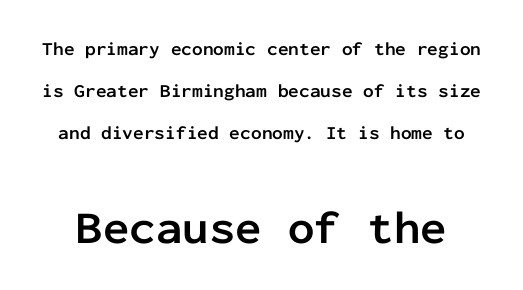
The image shows 47 px semibold sans-serif type, upright, monospaced; set loose line spacing (2.21x), normal letter spacing, not underlined; the second (bottom) block is 2.47x larger; low stroke contrast and a medium x-height.
